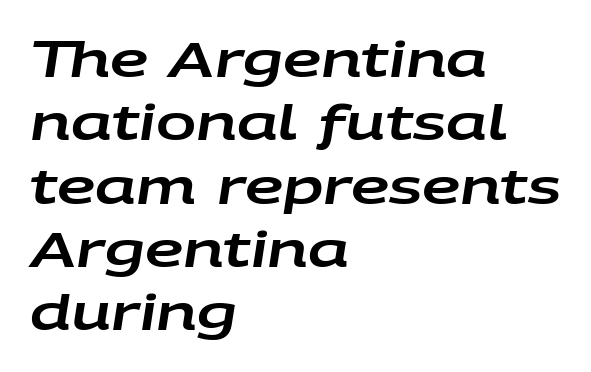
Each row of text sits above clean, open space. Horizontally, the lines are justified to the leading edge only. The text carries the slant typical of an italic or oblique font. Words appear dense and cohesive because spacing is normal.
